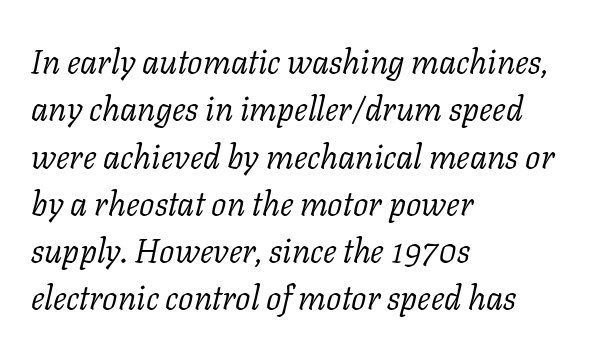
Q: Is the text bold? A: No.
Q: Is the text italic (slanted)? A: Yes, it leans right by about 11 degrees.
Q: Is the typeface a serif or a sans-serif typeface? A: Serif.
Q: Is the text underlined? A: No.
Q: How is the paragraph aligned? A: Left-aligned.
Q: Is the spacing between letters normal or unusually wide? A: Normal.
Q: Is the spacing between lines tight, normal or loose? A: Normal.
Q: Width (condensed, normal, or wide)? A: Normal.
Q: Stroke contrast? A: Low.
Q: x-height? A: Medium.
Q: Monospaced? A: No.
